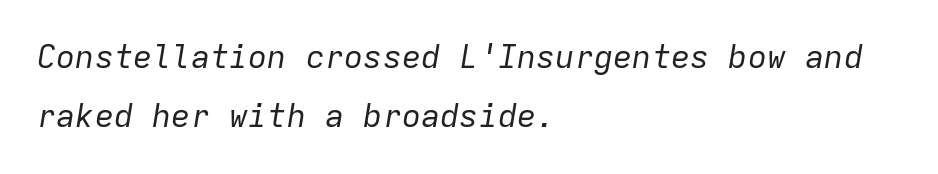
The image shows 32 px regular-weight type, italic (leaning right), monospaced; set left-aligned, line spacing 1.84x, normal letter spacing, not underlined; low stroke contrast and a medium x-height.
